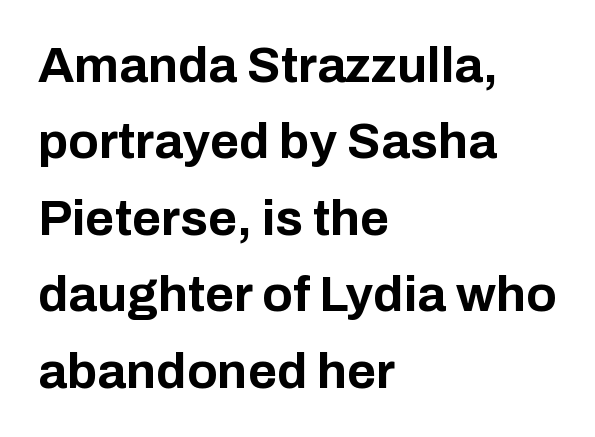
Words appear dense and cohesive because spacing is normal. Check under the words: just untouched page. Nope, no serifs anywhere on these letters. The rag falls on the right side of this text block. When letters stand straight like this, we call the style roman or upright. Heavy, bold letterforms.
